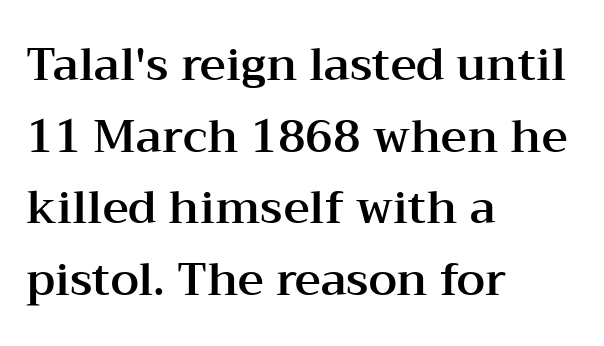
Q: Is the text italic (slanted)? A: No, it is upright.
Q: Is the typeface a serif or a sans-serif typeface? A: Serif.
Q: Is the text underlined? A: No.
Q: How is the paragraph aligned? A: Left-aligned.
Q: Is the spacing between letters normal or unusually wide? A: Normal.
Q: Is the spacing between lines tight, normal or loose? A: Normal.
Q: Width (condensed, normal, or wide)? A: Wide.
Q: Stroke contrast? A: Medium.
Q: x-height? A: Medium.
Q: Monospaced? A: No.
